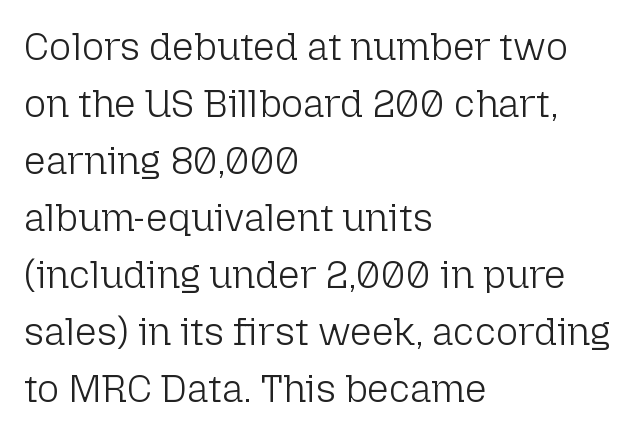
A normal amount of white space separates one row of letters from the next. The lettering holds an erect, upright posture throughout. Any mark beneath the type? The region is blank. Each word holds together tightly as a unit, with standard inter-letter gaps. Think of a printed novel: that variable character pitch is what you see here.
